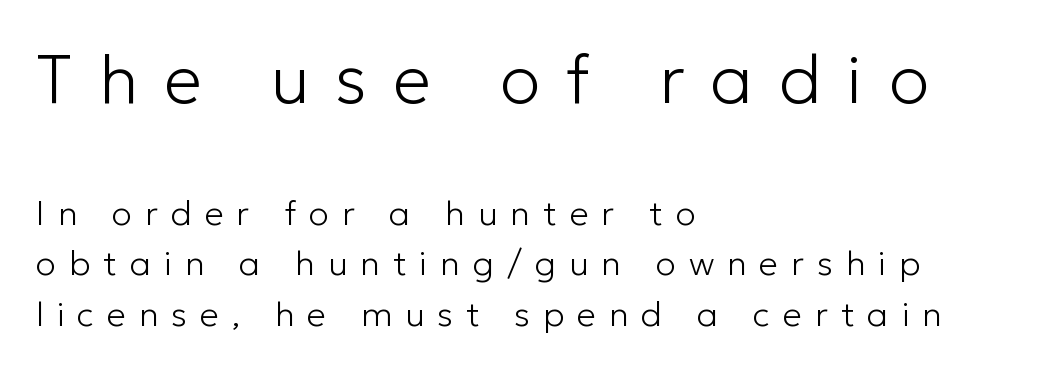
{"serif": "no", "italic": "no", "bold": "no", "weight": "light", "width": "normal", "stroke_contrast": "low", "x_height": "medium", "monospaced": "no", "underline": "no", "align": "left", "line_spacing": "normal", "line_spacing_ratio": 1.48, "letter_spacing": "wide", "letter_spacing_em": 0.38, "larger_block": "first", "size_ratio": 2.0, "glyph_px": 68}
